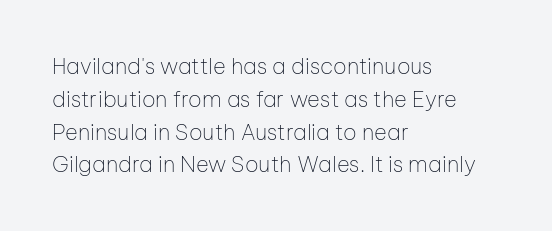
Descender tails drop into unmarked territory. Vertically, the passage feels balanced, rows spaced as you'd expect. The typesetter chose a ragged-right arrangement here. The typography opts for an upright posture over an oblique one. The rendering keeps characters at their native spacing. Stroke mass is kept to a normal reading level or below.
